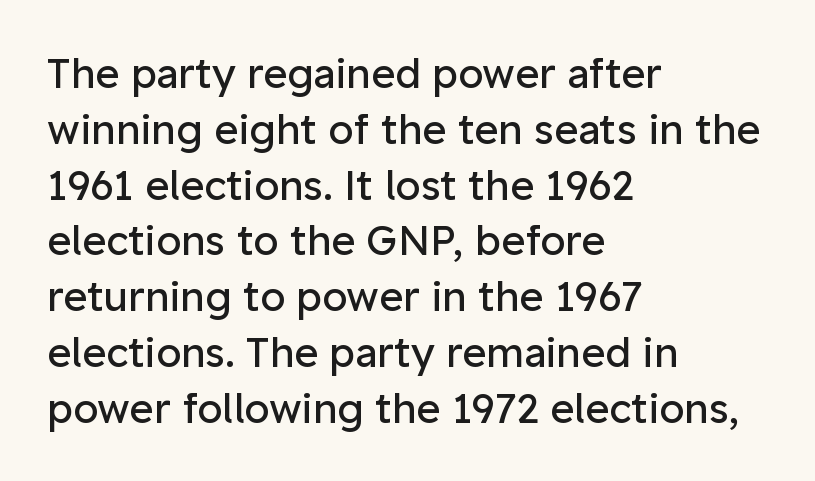
{"serif": "no", "italic": "no", "bold": "no", "weight": "regular", "width": "normal", "stroke_contrast": "low", "x_height": "medium", "monospaced": "no", "underline": "no", "align": "left", "line_spacing": "normal", "line_spacing_ratio": 1.36, "letter_spacing": "normal", "letter_spacing_em": 0.0, "glyph_px": 41}
